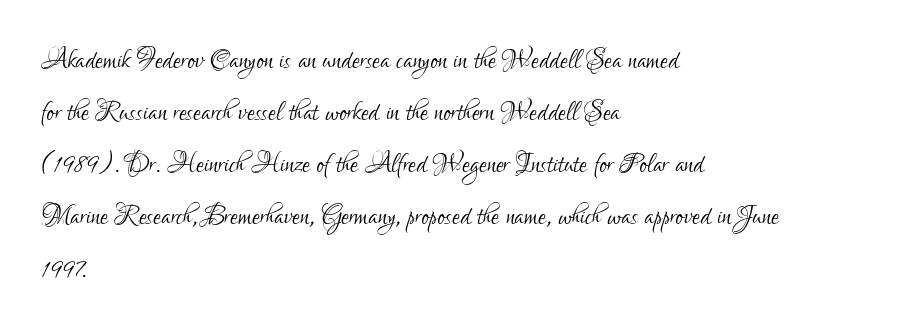
{"serif": "no", "bold": "no", "weight": "light", "width": "condensed", "stroke_contrast": "low", "x_height": "small", "monospaced": "no", "underline": "no", "align": "left", "line_spacing": "normal", "line_spacing_ratio": 1.49, "letter_spacing": "normal", "letter_spacing_em": 0.0, "glyph_px": 35}
